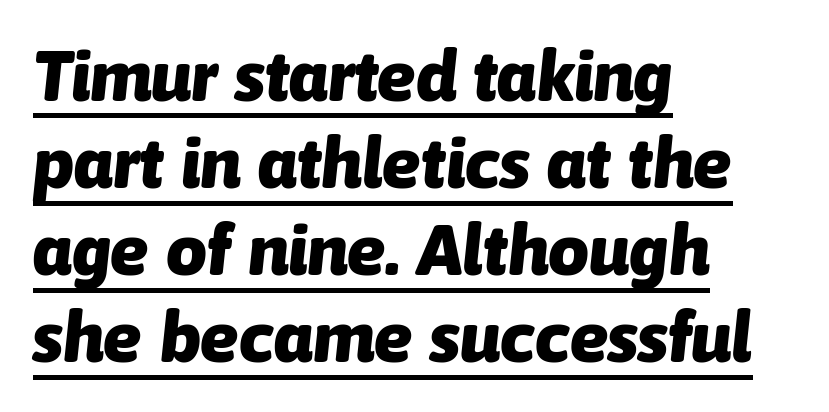
Letter spacing: default. Teacher's note: observe the even left margin — that is flush-left alignment. Quick note: italic. The rendering uses natural spacing where letterforms have individual widths.
